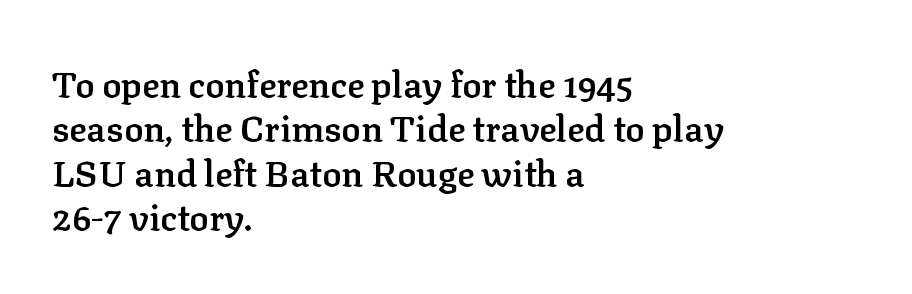
The typography opts for an upright posture over an oblique one. Yep, those are serifs on the letters. Spacing verdict: proportional, widths tailored to each character. Notice the strokes are somewhat thickened but not fully heavy: this is a semibold.
